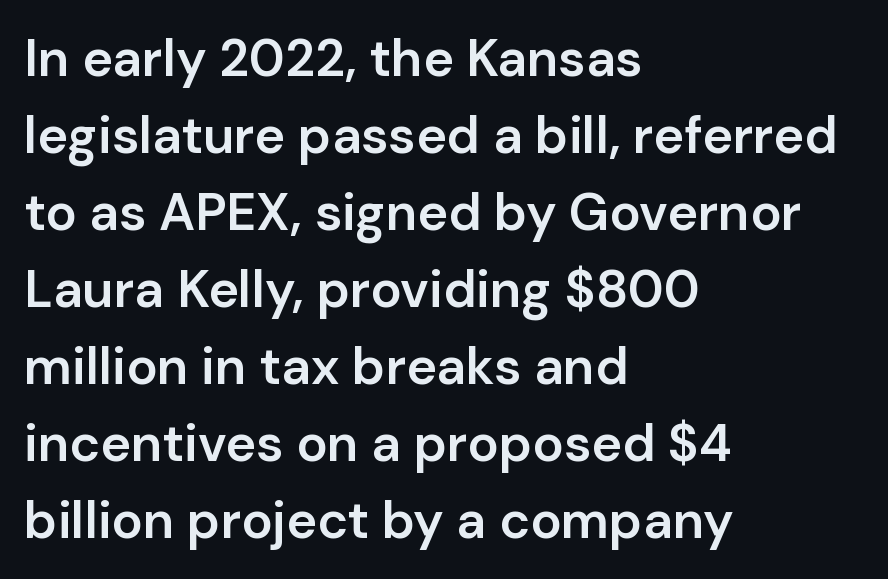
Which margin do the lines hug? The left one — the right edge is uneven. Each letter keeps its own natural width here, so spacing adapts to shape. Is the letter spacing exaggerated? No — it looks like the ordinary default. Reading down the column, the eye jumps a familiar distance to each next line. Does the weight exceed regular? Yes, but only to semibold.
